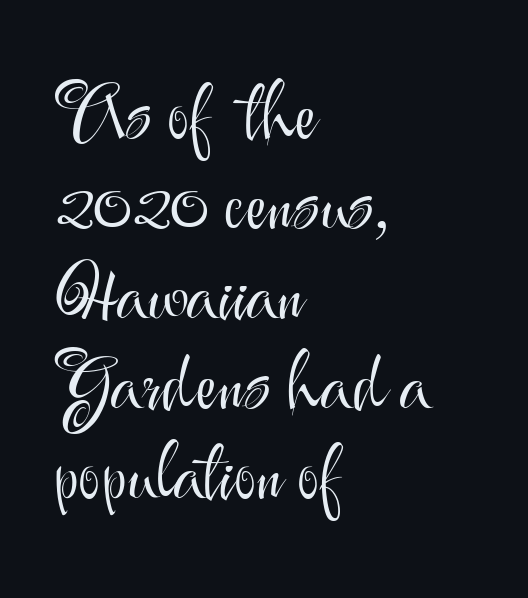
If you drew a ruler down the left edge, every line would touch it. Any mark beneath the type? The region is blank. You could not count columns in this text — the font is proportionally spaced. Font category for this specimen: sans-serif.
